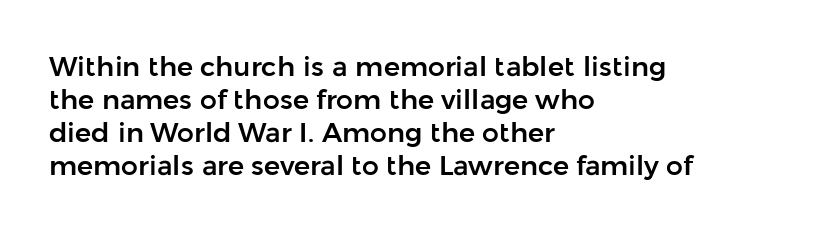
{"italic": "no", "underline": "no", "align": "left", "line_spacing_ratio": 1.22, "letter_spacing": "normal", "letter_spacing_em": 0.0, "glyph_px": 27}
